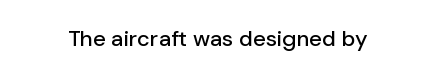
Q: Is the text italic (slanted)? A: No, it is upright.
Q: Is the text underlined? A: No.
Q: Is the spacing between letters normal or unusually wide? A: Normal.
